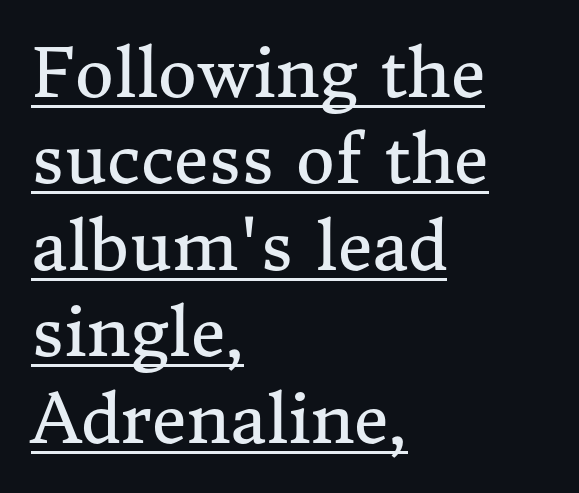
The image shows 67 px regular-weight serif type, upright; set left-aligned, normal line spacing (1.29x), normal letter spacing, underlined; medium stroke contrast and a medium x-height.
